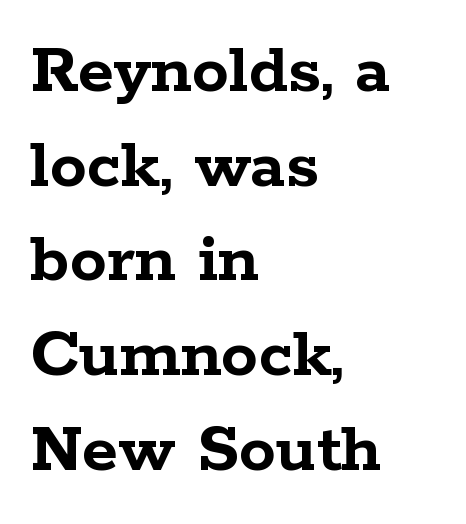
{"serif": "yes", "italic": "no", "bold": "yes", "weight": "semibold", "width": "wide", "stroke_contrast": "low", "x_height": "medium", "monospaced": "no", "underline": "no", "align": "left", "line_spacing": "normal", "line_spacing_ratio": 1.28, "letter_spacing": "normal", "letter_spacing_em": 0.0, "glyph_px": 74}
